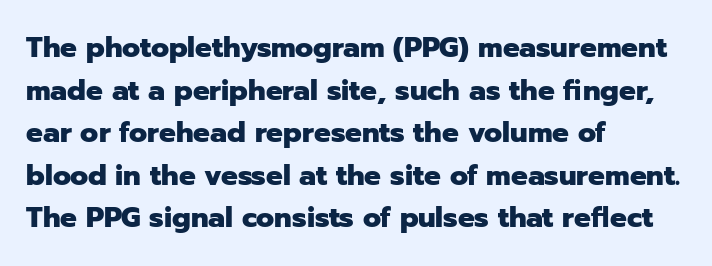
Q: Is the text bold? A: Yes.
Q: Is the text italic (slanted)? A: No, it is upright.
Q: Is the typeface a serif or a sans-serif typeface? A: Sans-serif.
Q: Is the text underlined? A: No.
Q: How is the paragraph aligned? A: Left-aligned.
Q: Is the spacing between letters normal or unusually wide? A: Normal.
Q: Is the spacing between lines tight, normal or loose? A: Normal.
Q: Width (condensed, normal, or wide)? A: Normal.
Q: Stroke contrast? A: Low.
Q: x-height? A: Medium.
Q: Monospaced? A: No.
